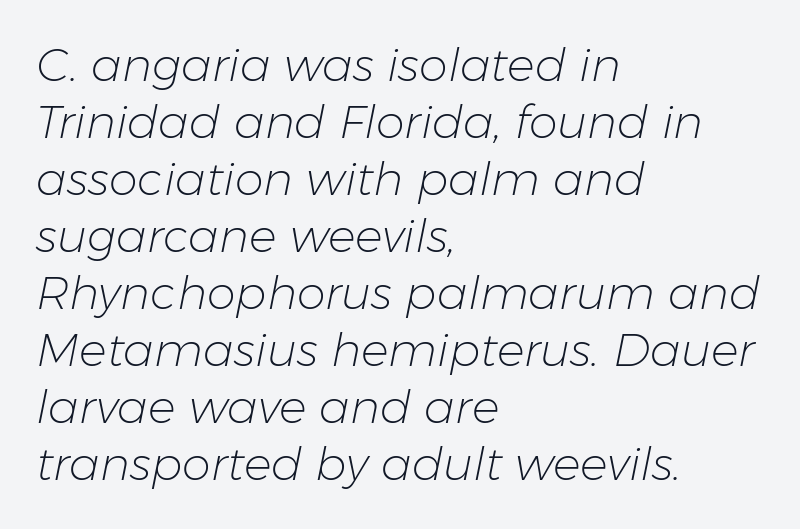
The image shows 46 px light type, italic (leaning right); set left-aligned, line spacing 1.24x, normal letter spacing, not underlined; low stroke contrast and a medium x-height.
